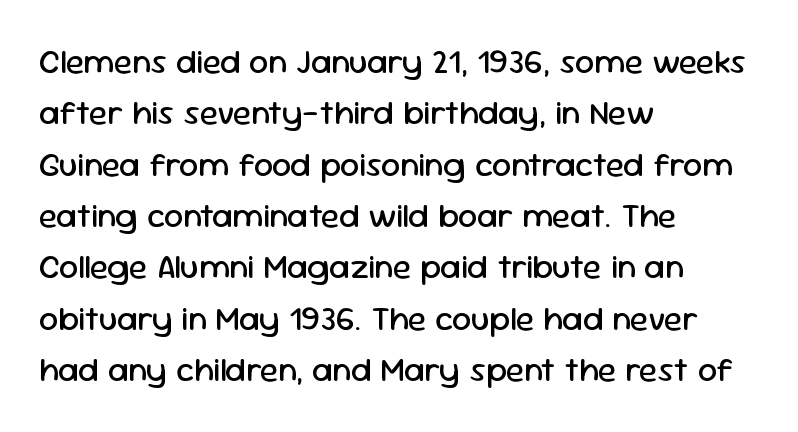
Q: Is the text bold? A: No.
Q: Is the text italic (slanted)? A: No, it is upright.
Q: Is the typeface a serif or a sans-serif typeface? A: Sans-serif.
Q: Is the text underlined? A: No.
Q: How is the paragraph aligned? A: Left-aligned.
Q: Is the spacing between letters normal or unusually wide? A: Normal.
Q: Is the spacing between lines tight, normal or loose? A: Normal.
Q: Width (condensed, normal, or wide)? A: Normal.
Q: Stroke contrast? A: Low.
Q: x-height? A: Medium.
Q: Monospaced? A: No.
